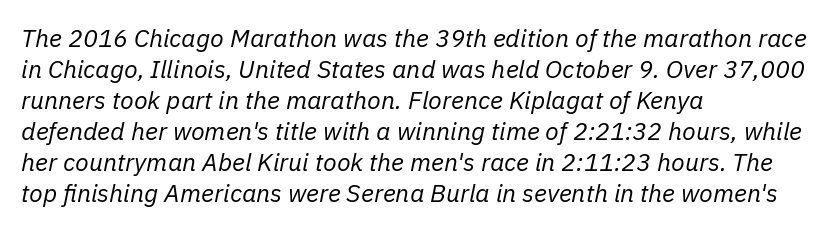
The image shows 25 px text type, italic (leaning right); set left-aligned, line spacing 1.24x, normal letter spacing, not underlined.
